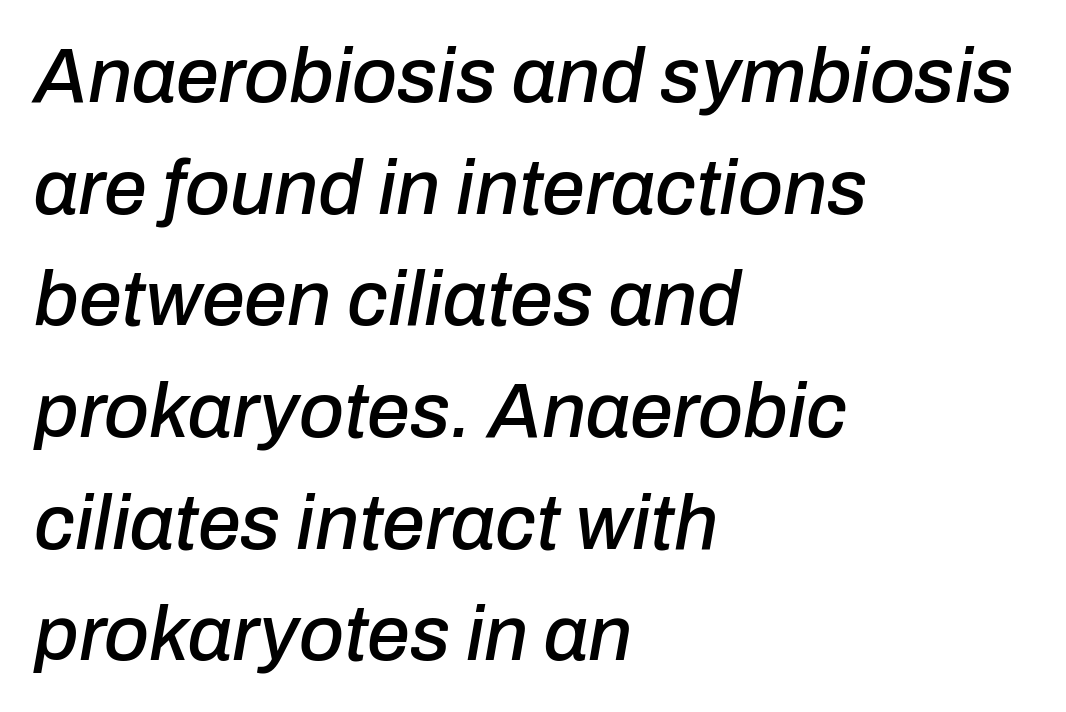
The letterforms sit shoulder to shoulder at normal distance. The passage shown is typed in a proportional face where columns would drift. Plain, unruled lines of type. The passage shown leans; its letterforms are oblique. The passage is arranged the way most books set body copy — flush left. Notice how descenders clear the ascenders below comfortably — that's standard leading.
